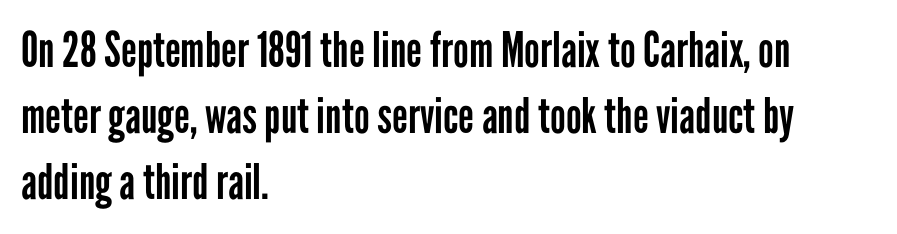
Proportional: the letters do not fall into vertical columns. The setting favours the left margin, as ordinary paragraphs usually do. These lines are composed in type without serifs. Is the stroke heavy? The answer is a plain regular-or-lighter. Type without underlining.
